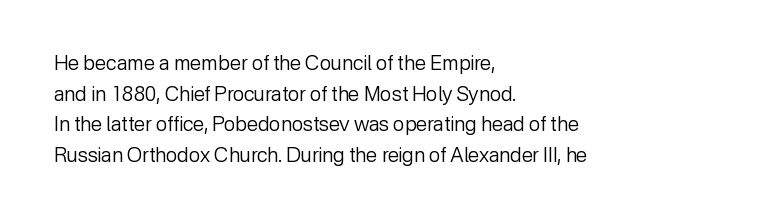
If you drew a line through each stem, it would be perfectly vertical. Students, observe: this is what conventionally led text looks like. Alignment: flush left. Decoration check: the copy has no underline.
